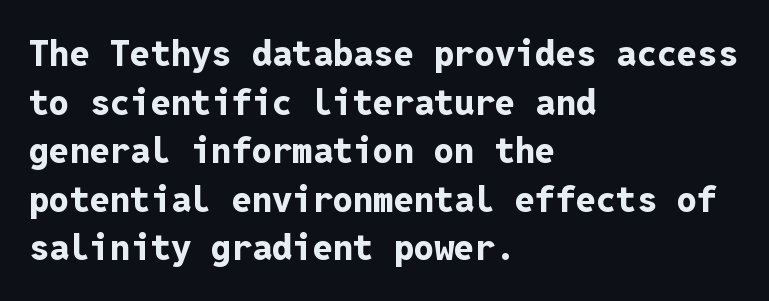
{"serif": "no", "italic": "no", "bold": "yes", "weight": "bold", "width": "normal", "stroke_contrast": "low", "x_height": "medium", "monospaced": "yes", "underline": "no", "align": "left", "line_spacing": "normal", "line_spacing_ratio": 1.35, "letter_spacing": "normal", "letter_spacing_em": 0.0, "glyph_px": 36}
